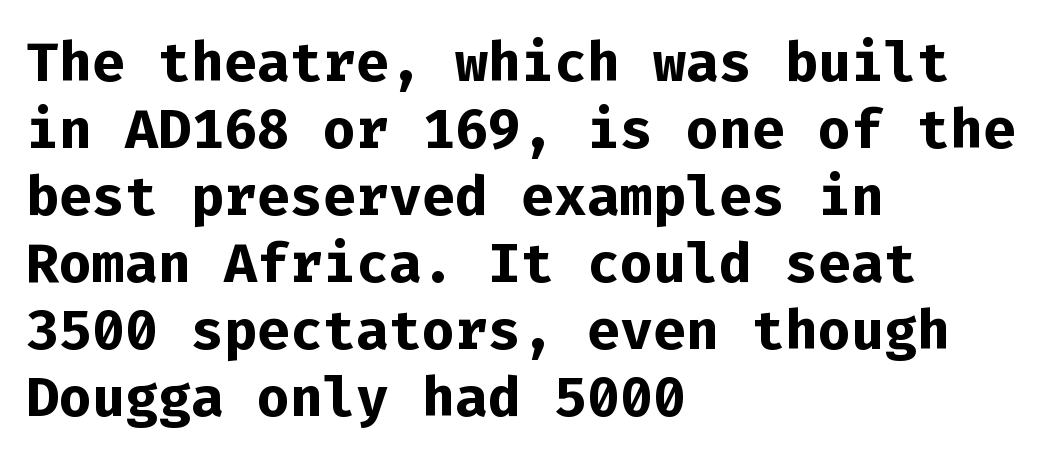
Q: Is the text bold? A: Yes.
Q: Is the text italic (slanted)? A: No, it is upright.
Q: Is the typeface a serif or a sans-serif typeface? A: Sans-serif.
Q: Is the text underlined? A: No.
Q: How is the paragraph aligned? A: Left-aligned.
Q: Is the spacing between letters normal or unusually wide? A: Normal.
Q: Width (condensed, normal, or wide)? A: Normal.
Q: Stroke contrast? A: Low.
Q: x-height? A: Medium.
Q: Monospaced? A: Yes.
